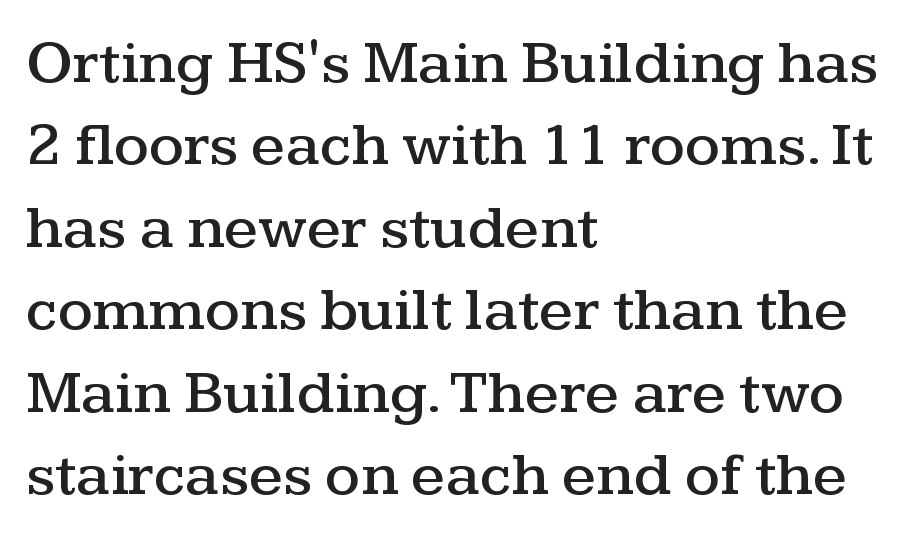
The image shows 62 px wide serif type, upright; set left-aligned, normal line spacing (1.33x), normal letter spacing, not underlined; medium stroke contrast and a medium x-height.
